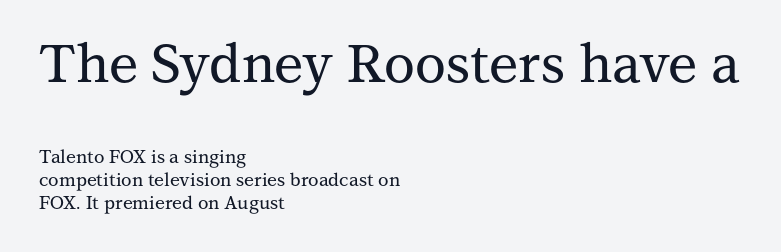
Classification — serif. Here the designer chose a conventional face with non-uniform glyph widths. A classic flush-left, rag-right setting is used for this passage. In this sample the first text group is rendered at the bigger scale. Designer's note — italics off, roman on. Observe the ordinary spacing: letters are neighbours, not strangers.
